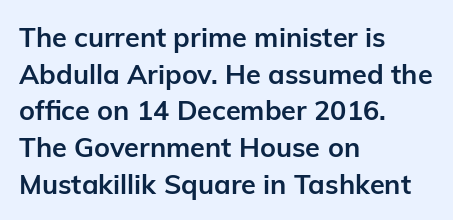
Casual observation: everything's shoved over to the left. Look at the tracking — it's just the regular setting, nothing added. The rendering uses a moderate line-height, typical for paragraphs. Decoration check: the copy has no underline. The face used here has the dense, thick strokes of a bold. The typography opts for an upright posture over an oblique one.
